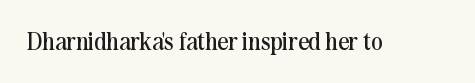
The image shows 24 px text type, upright; set normal letter spacing, not underlined.
